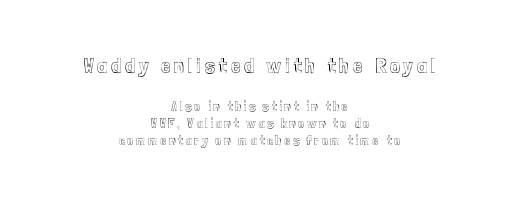
The first block has been scaled up relative to the second. Beneath every word, the page is bare. Posture: straight, roman, zero tilt. One-word summary of the alignment: center.
